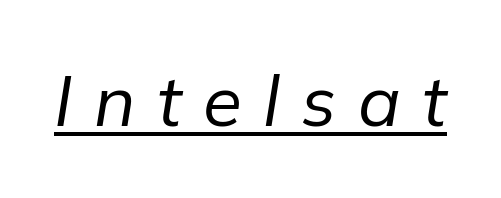
{"italic": "yes", "lean": "right", "slant_degrees": 9, "bold": "no", "weight": "regular", "width": "normal", "stroke_contrast": "low", "x_height": "medium", "monospaced": "no", "underline": "yes", "letter_spacing": "wide", "letter_spacing_em": 0.3, "glyph_px": 71}
